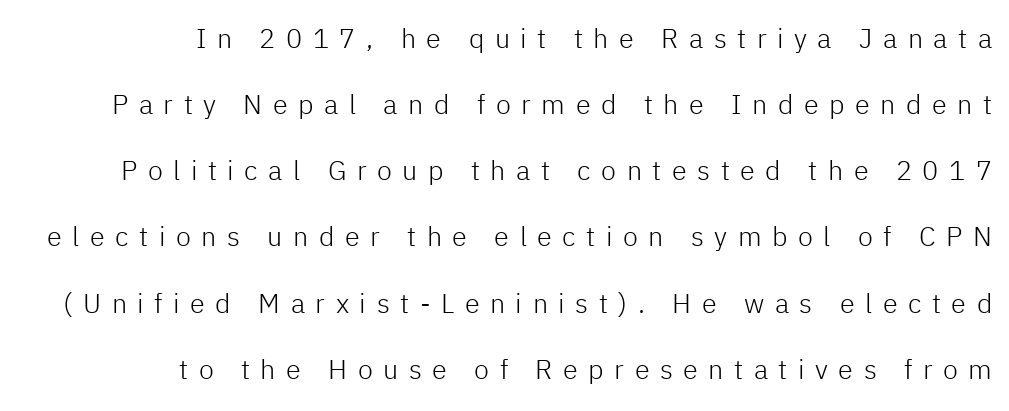
Q: Is the text bold? A: No.
Q: Is the text italic (slanted)? A: No, it is upright.
Q: Is the text underlined? A: No.
Q: How is the paragraph aligned? A: Right-aligned.
Q: Is the spacing between letters normal or unusually wide? A: Unusually wide.
Q: Is the spacing between lines tight, normal or loose? A: Loose.
